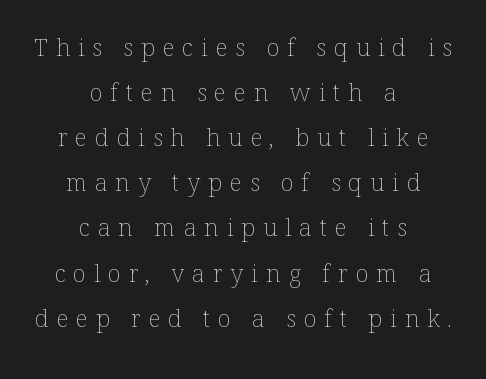
The image shows 24 px text type, upright; set centered, line spacing 1.88x, unusually wide letter spacing (+0.33 em), not underlined.
